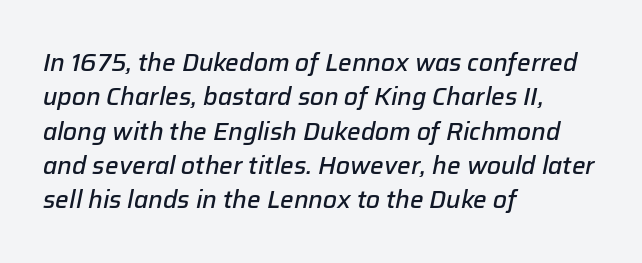
Designer's note — italics engaged. The passage shown stacks its lines at a standard gap. Words appear dense and cohesive because spacing is normal. Strokes here are thickened, but only to semibold level. These lines are set flush left with a ragged right edge.
